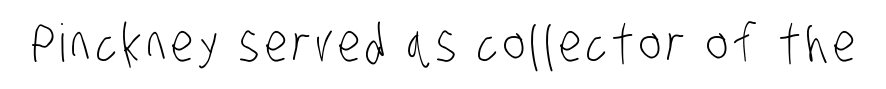
Q: Is the text bold? A: No.
Q: Is the typeface a serif or a sans-serif typeface? A: Sans-serif.
Q: Is the text underlined? A: No.
Q: Width (condensed, normal, or wide)? A: Condensed.
Q: Stroke contrast? A: Low.
Q: x-height? A: Large.
Q: Monospaced? A: No.
